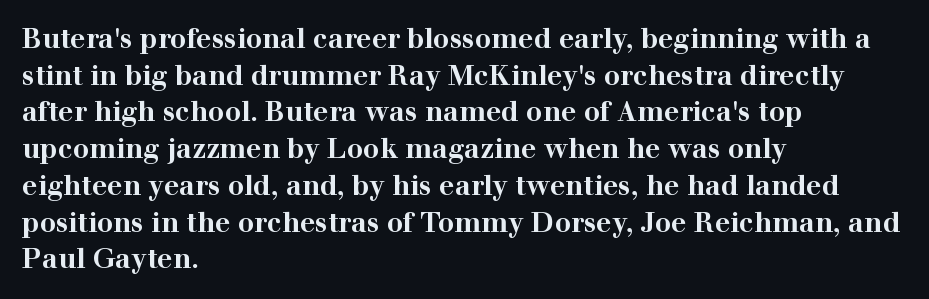
Q: Is the text bold? A: Yes.
Q: Is the text italic (slanted)? A: No, it is upright.
Q: Is the text underlined? A: No.
Q: How is the paragraph aligned? A: Left-aligned.
Q: Is the spacing between letters normal or unusually wide? A: Normal.
Q: Is the spacing between lines tight, normal or loose? A: Normal.
